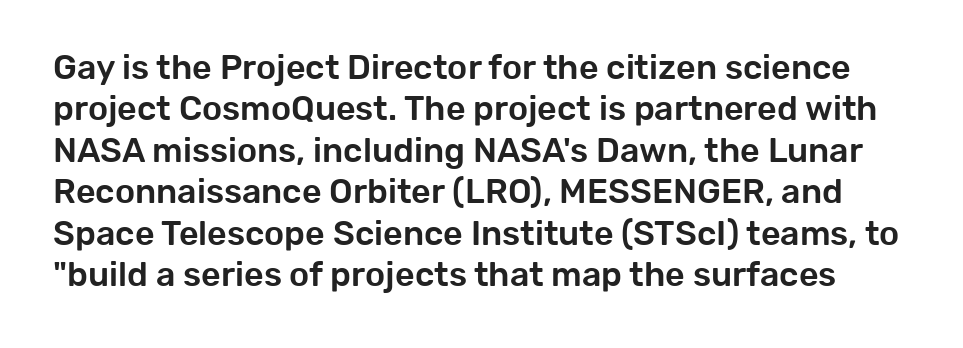
Q: Is the text italic (slanted)? A: No, it is upright.
Q: Is the typeface a serif or a sans-serif typeface? A: Sans-serif.
Q: Is the text underlined? A: No.
Q: Is the spacing between letters normal or unusually wide? A: Normal.
Q: Width (condensed, normal, or wide)? A: Normal.
Q: Stroke contrast? A: Low.
Q: x-height? A: Medium.
Q: Monospaced? A: No.
